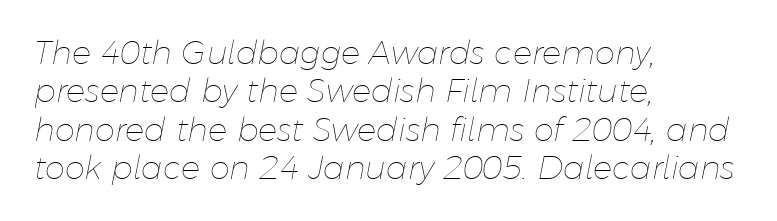
The image shows 32 px thin type, italic (leaning right); set left-aligned, line spacing 1.2x, normal letter spacing, not underlined; low stroke contrast and a medium x-height.
